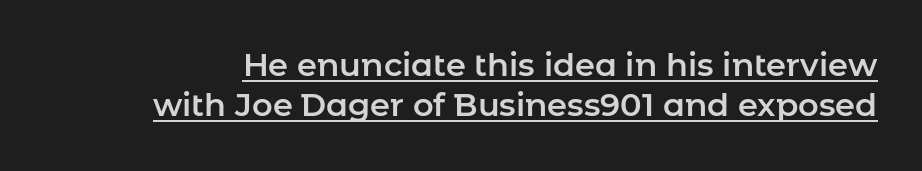
Q: Is the text italic (slanted)? A: No, it is upright.
Q: Is the typeface a serif or a sans-serif typeface? A: Sans-serif.
Q: Is the text underlined? A: Yes.
Q: Is the spacing between letters normal or unusually wide? A: Normal.
Q: Is the spacing between lines tight, normal or loose? A: Normal.
Q: Width (condensed, normal, or wide)? A: Normal.
Q: Stroke contrast? A: Low.
Q: x-height? A: Medium.
Q: Monospaced? A: No.
